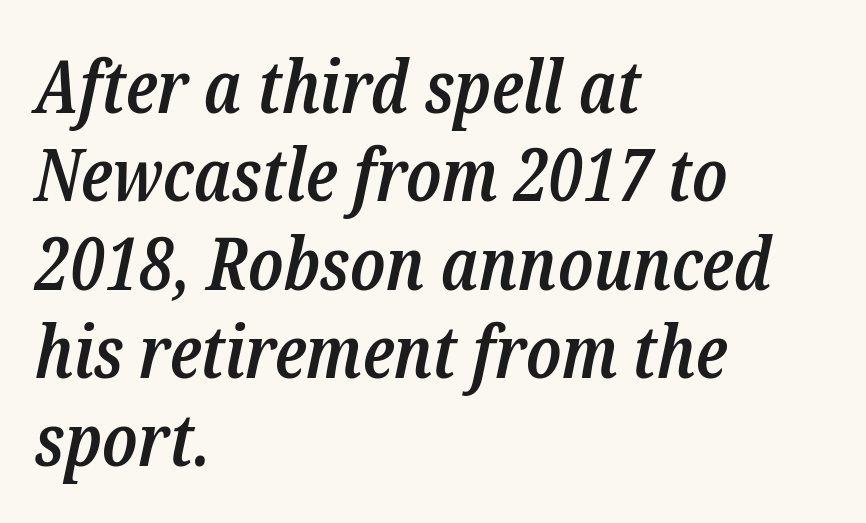
The image shows 73 px semibold, condensed serif type, italic (leaning right); set left-aligned, line spacing 1.21x, normal letter spacing, not underlined; low stroke contrast and a medium x-height.
